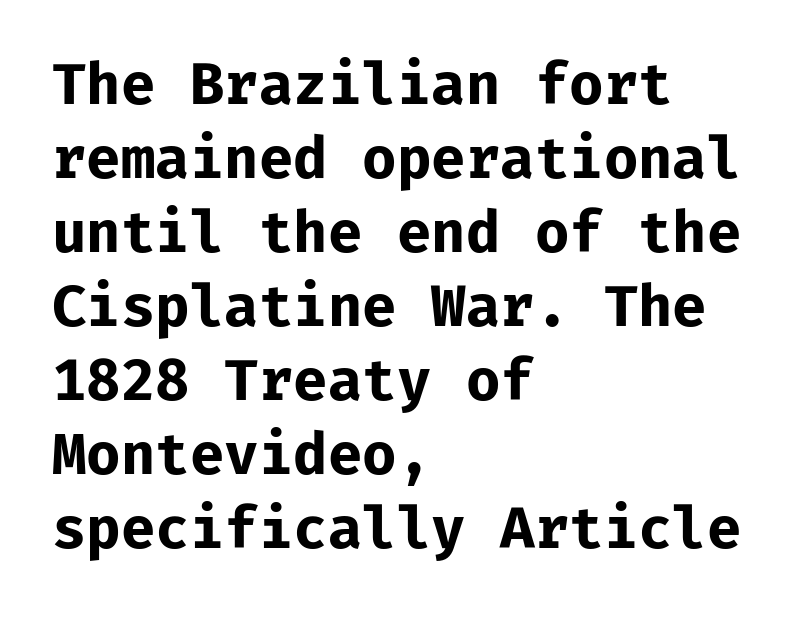
The glyphs in this specimen are sans serif. You could count columns in this text — the font is strictly monospaced. These lines were composed using upright roman letters. Descenders hang freely into open space. Reading down the column, the eye jumps a familiar distance to each next line. If you drew a ruler down the left edge, every line would touch it.
